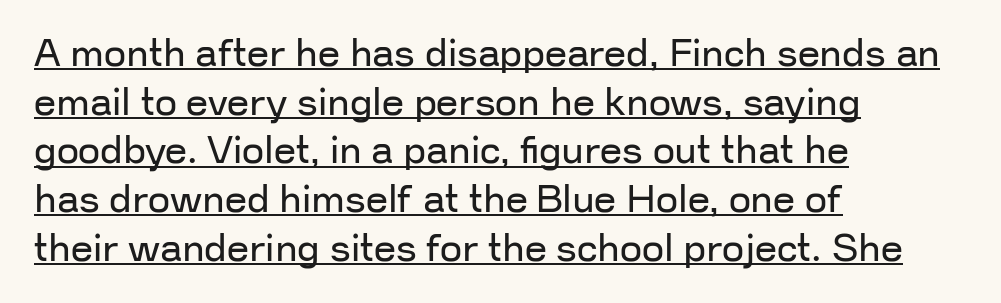
{"serif": "no", "italic": "no", "bold": "no", "weight": "regular", "width": "normal", "stroke_contrast": "low", "x_height": "medium", "monospaced": "no", "underline": "yes", "align": "left", "line_spacing": "normal", "line_spacing_ratio": 1.25, "letter_spacing": "normal", "letter_spacing_em": 0.0, "glyph_px": 39}
